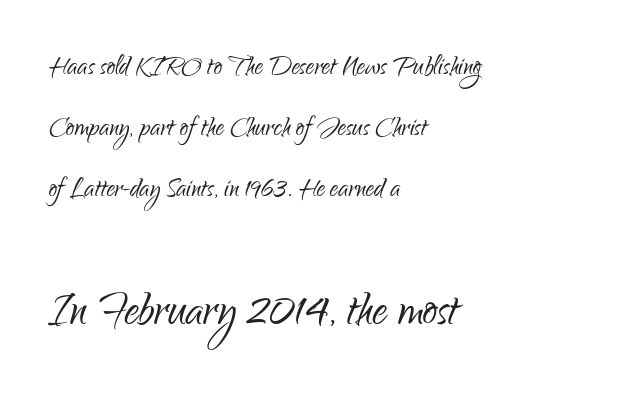
Q: Is the text bold? A: No.
Q: Is the text italic (slanted)? A: Yes.
Q: Is the typeface a serif or a sans-serif typeface? A: Sans-serif.
Q: Is the text underlined? A: No.
Q: How is the paragraph aligned? A: Left-aligned.
Q: Is the spacing between letters normal or unusually wide? A: Normal.
Q: Which block of text is set in a larger size, the first (top) or the second (bottom)? A: The second (bottom) one.
Q: Width (condensed, normal, or wide)? A: Condensed.
Q: Stroke contrast? A: Low.
Q: x-height? A: Small.
Q: Monospaced? A: No.
